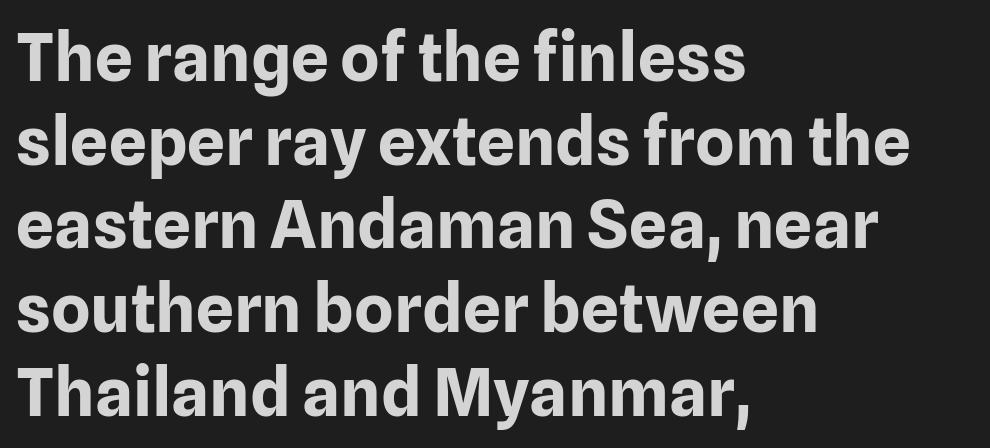
This sample uses a sans-serif face. How heavy is the stroke? Heavy — this is a bold. Line starts are locked; line ends wander. Think of a printed novel: that variable character pitch is what you see here. This sample uses an upright cut, with every glyph sitting square on the baseline.
